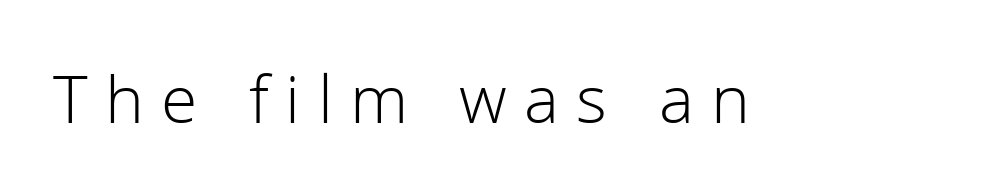
The strip under each line holds only bare page. These lines have a slow, spaced-out rhythm from letter to letter. You can tell from the bare stems that sans-serif type was used. The rendering uses natural spacing where letterforms have individual widths.
